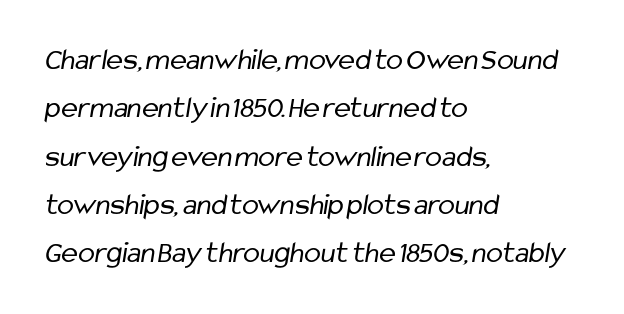
{"serif": "no", "bold": "no", "weight": "regular", "width": "condensed", "stroke_contrast": "low", "x_height": "medium", "monospaced": "no", "underline": "no", "align": "left", "line_spacing": "normal", "line_spacing_ratio": 1.56, "letter_spacing": "normal", "letter_spacing_em": 0.0, "glyph_px": 31}
